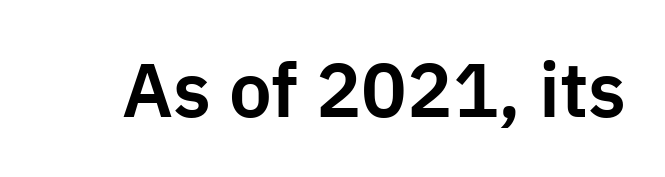
The image shows 76 px sans-serif type, upright; set normal letter spacing, not underlined; low stroke contrast and a medium x-height.
